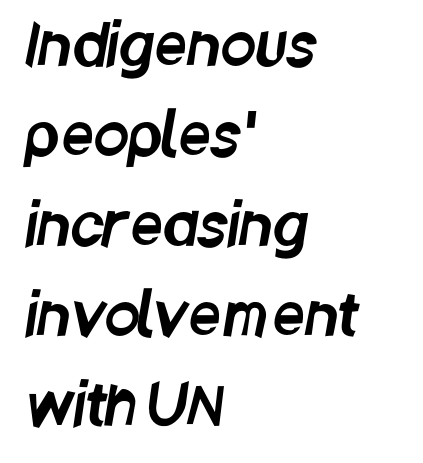
The image shows 57 px condensed sans-serif type; set left-aligned, normal line spacing (1.58x), normal letter spacing, not underlined; low stroke contrast and a large x-height.
